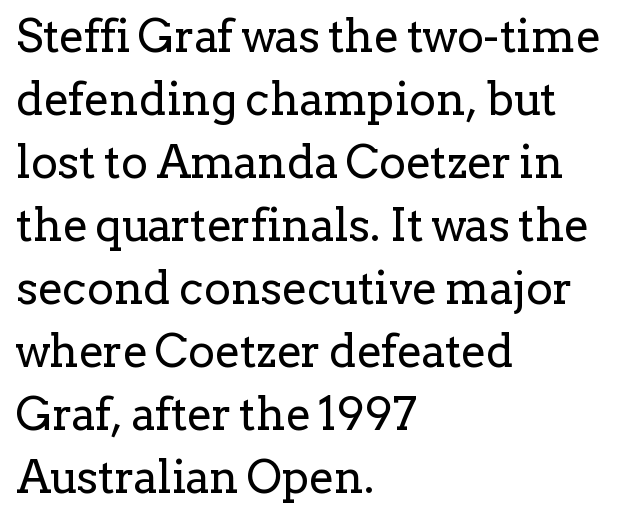
Q: Is the text bold? A: No.
Q: Is the text italic (slanted)? A: No, it is upright.
Q: Is the typeface a serif or a sans-serif typeface? A: Serif.
Q: Is the text underlined? A: No.
Q: How is the paragraph aligned? A: Left-aligned.
Q: Is the spacing between letters normal or unusually wide? A: Normal.
Q: Is the spacing between lines tight, normal or loose? A: Normal.
Q: Width (condensed, normal, or wide)? A: Normal.
Q: Stroke contrast? A: Low.
Q: x-height? A: Medium.
Q: Monospaced? A: No.
